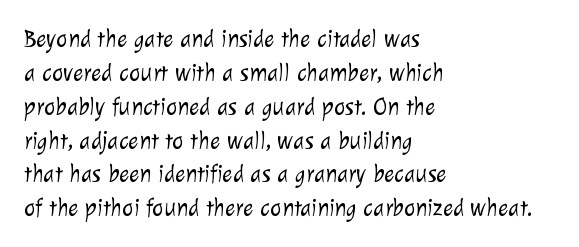
Summary of vertical rhythm: regular, with standard interline spacing. Notice how the passage keeps a crisp vertical edge on the left only. The weight tops out at a normal text grade. Nobody touched the tracking dial on this one.
